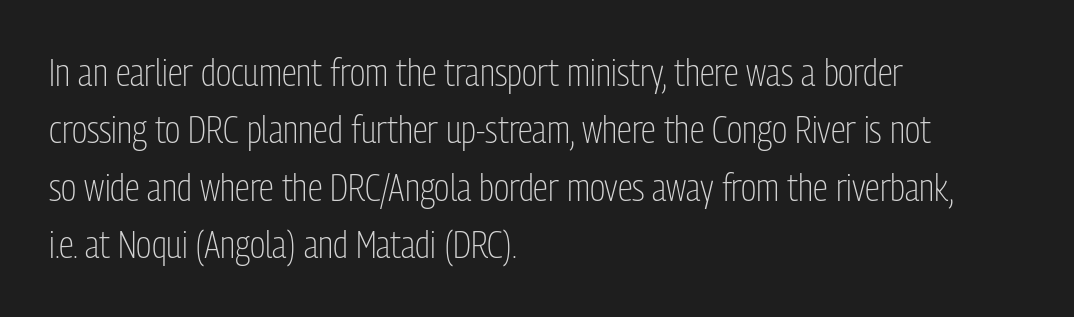
These lines sit exactly where default settings would place them. Short note: letters normally spaced. No feet cap the strokes, marking this as sans-serif type. Only glyphs here, with clear space below each row. Alignment: flush left.
